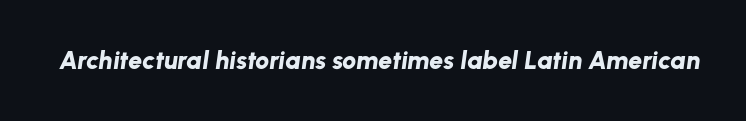
Q: Is the text bold? A: Yes.
Q: Is the text italic (slanted)? A: Yes, it leans right by about 8 degrees.
Q: Is the text underlined? A: No.
Q: Is the spacing between letters normal or unusually wide? A: Normal.
